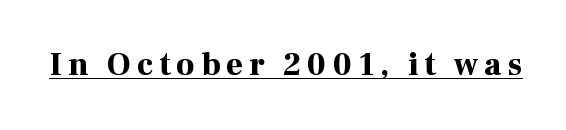
Q: Is the text bold? A: Yes.
Q: Is the text italic (slanted)? A: No, it is upright.
Q: Is the typeface a serif or a sans-serif typeface? A: Serif.
Q: Is the text underlined? A: Yes.
Q: Width (condensed, normal, or wide)? A: Normal.
Q: Stroke contrast? A: High.
Q: x-height? A: Medium.
Q: Monospaced? A: No.
